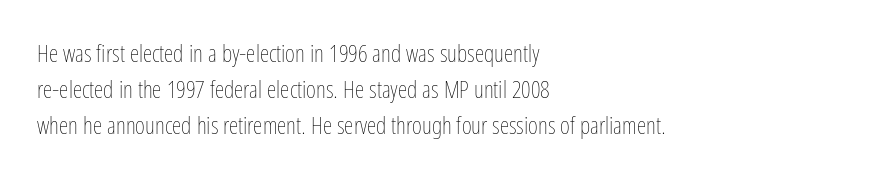
Q: Is the text bold? A: No.
Q: Is the text italic (slanted)? A: No, it is upright.
Q: Is the text underlined? A: No.
Q: How is the paragraph aligned? A: Left-aligned.
Q: Is the spacing between letters normal or unusually wide? A: Normal.
Q: Is the spacing between lines tight, normal or loose? A: Normal.
